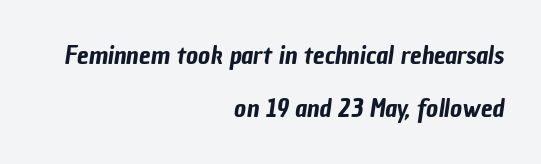
The face used here is rendered with its standard letterfit. Beneath every word, the page is bare. A flush-right, rag-left setting is used for this passage. The designer dialed line spacing up above the default.
